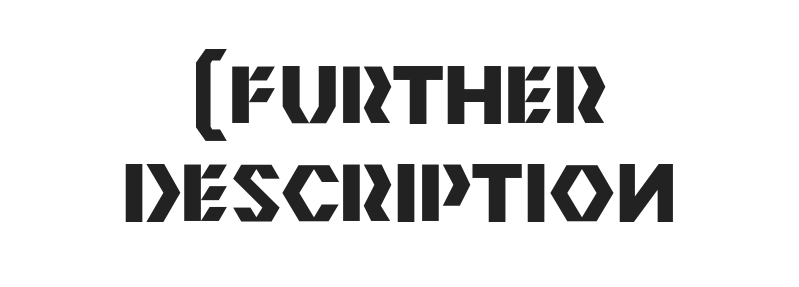
Note: no serifs on the glyphs. One-word summary of the alignment: center. Do the letters lean? They stand straight. The baseline area is clear.
